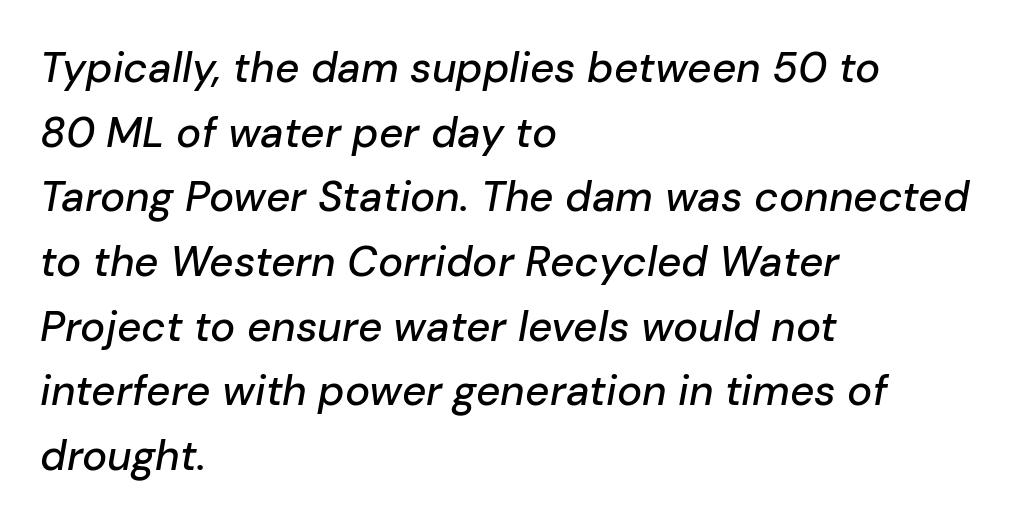
{"italic": "yes", "lean": "right", "slant_degrees": 10, "width": "normal", "stroke_contrast": "low", "x_height": "medium", "monospaced": "no", "underline": "no", "align": "left", "line_spacing": "normal", "line_spacing_ratio": 1.54, "letter_spacing": "normal", "letter_spacing_em": 0.0, "glyph_px": 42}
